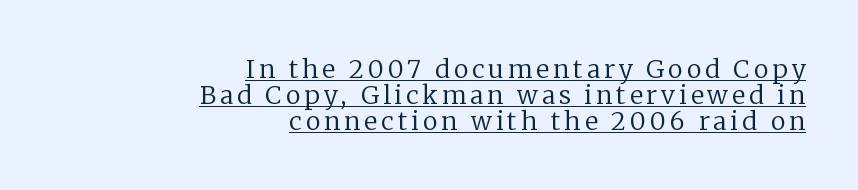
Q: Is the text bold? A: No.
Q: Is the text italic (slanted)? A: No, it is upright.
Q: Is the text underlined? A: Yes.
Q: How is the paragraph aligned? A: Right-aligned.
Q: Is the spacing between lines tight, normal or loose? A: Tight.
